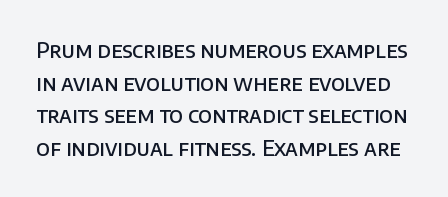
The image shows 21 px text type, upright; set normal line spacing (1.55x), normal letter spacing, not underlined.
